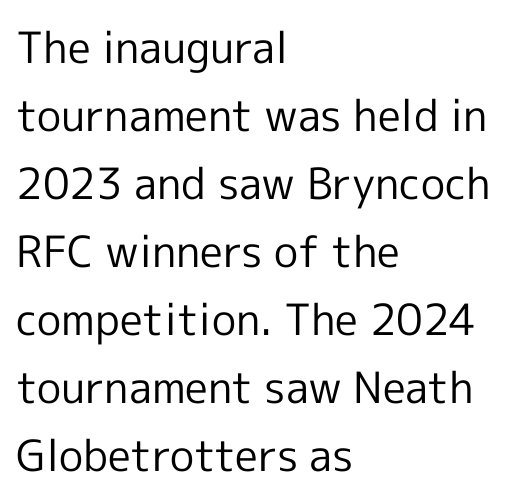
{"serif": "no", "italic": "no", "bold": "no", "weight": "regular", "width": "normal", "x_height": "medium", "monospaced": "no", "underline": "no", "align": "left", "line_spacing": "normal", "line_spacing_ratio": 1.58, "letter_spacing": "normal", "letter_spacing_em": 0.0, "glyph_px": 43}
